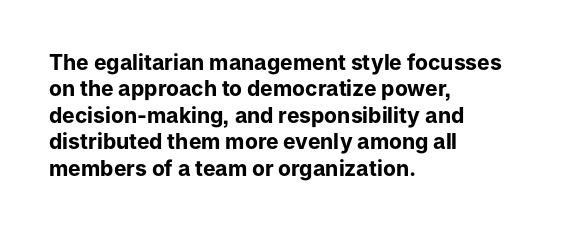
Q: Is the text bold? A: Yes.
Q: Is the text italic (slanted)? A: No, it is upright.
Q: Is the text underlined? A: No.
Q: How is the paragraph aligned? A: Left-aligned.
Q: Is the spacing between letters normal or unusually wide? A: Normal.
Q: Is the spacing between lines tight, normal or loose? A: Normal.
